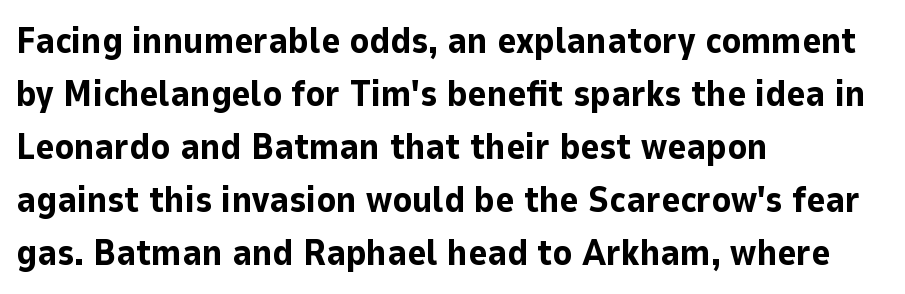
{"serif": "no", "italic": "no", "bold": "yes", "weight": "bold", "width": "normal", "stroke_contrast": "low", "x_height": "medium", "monospaced": "no", "underline": "no", "align": "left", "line_spacing": "normal", "line_spacing_ratio": 1.47, "letter_spacing": "normal", "letter_spacing_em": 0.0, "glyph_px": 36}
